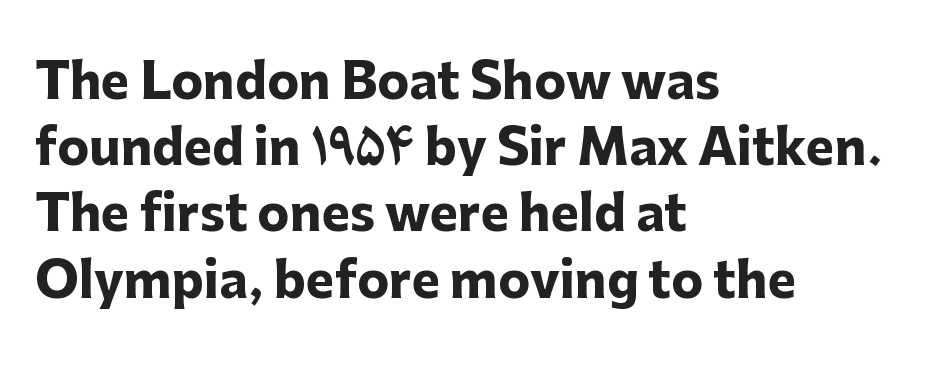
Ordinary non-slanted type is in use. The setting favours the left margin, as ordinary paragraphs usually do. Notice how thick the strokes are: this is what a full bold looks like. What stands out about the letter spacing? Nothing — it is the standard amount. The gap between lines stays unmarked. In terms of leading, this rendering sits right in the middle.
